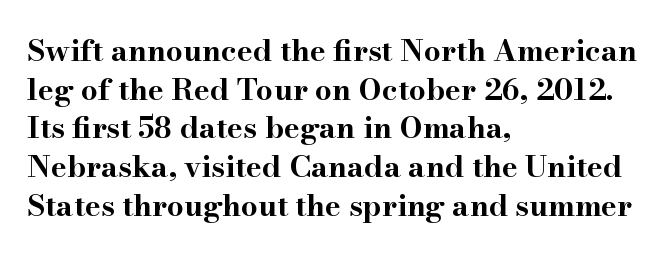
This is heavy type, rendered in bold. Character widths vary here, with narrow letters taking less room than wide ones. A typesetter would label this face a serif. Each line starts at the same left margin while the right side varies. Honestly, there is no underline to notice here at all. Look at the tracking — it's just the regular setting, nothing added.
